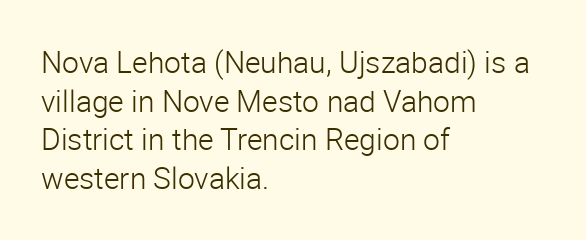
Q: Is the text bold? A: No.
Q: Is the text italic (slanted)? A: No, it is upright.
Q: Is the typeface a serif or a sans-serif typeface? A: Sans-serif.
Q: Is the text underlined? A: No.
Q: How is the paragraph aligned? A: Left-aligned.
Q: Is the spacing between letters normal or unusually wide? A: Normal.
Q: Is the spacing between lines tight, normal or loose? A: Normal.
Q: Width (condensed, normal, or wide)? A: Normal.
Q: Stroke contrast? A: Low.
Q: x-height? A: Medium.
Q: Monospaced? A: No.
